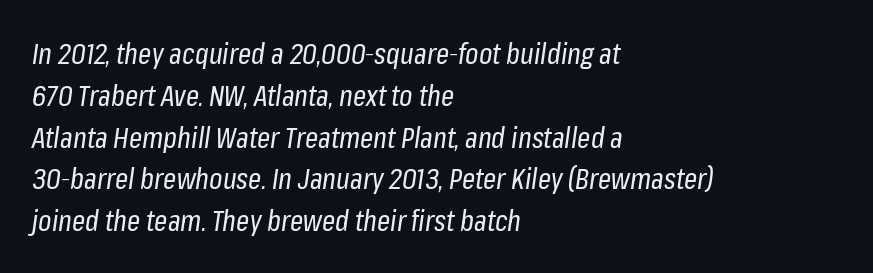
Nothing unusual about the tracking: characters are spaced as the font intends. A light-to-regular cut is what we see here. Left-aligned paragraph, ragged on the right. Note the varied advance widths — an 'i' is clearly narrower than an 'm'. How would I describe the line gaps? Plain and ordinary. Any mark beneath the type? The region is blank.
